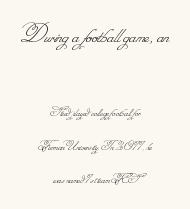
The image shows 26 px text type; set centered, loose line spacing (2.42x), normal letter spacing, not underlined; the first (top) block is 1.86x larger.
